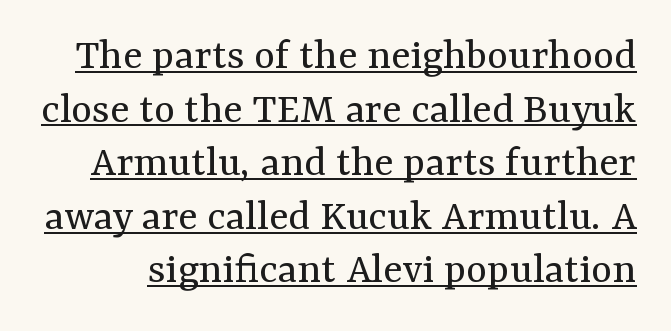
The image shows 45 px regular-weight serif type, upright; set line spacing 1.19x, normal letter spacing, underlined; medium stroke contrast and a medium x-height.
